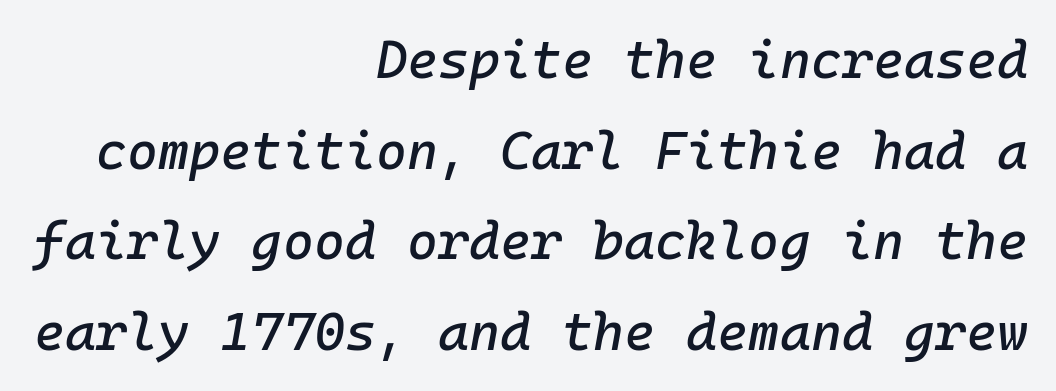
{"italic": "yes", "lean": "right", "slant_degrees": 10, "width": "normal", "stroke_contrast": "low", "x_height": "medium", "monospaced": "yes", "underline": "no", "align": "right", "line_spacing_ratio": 1.71, "letter_spacing": "normal", "letter_spacing_em": 0.0, "glyph_px": 53}
